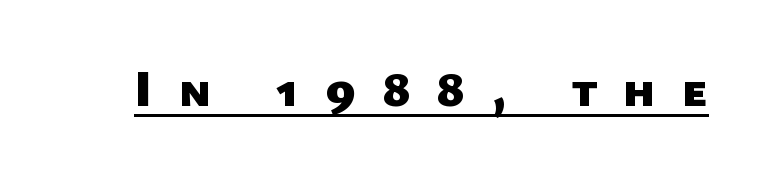
Heft: maximum for text — a bold. What decoration does the sample have? An underline. Varying glyph widths throughout — classic text-font behaviour. The horizontal fit of the characters is loose and conspicuously gappy. Examine the stroke ends and you'll find no serifs.
